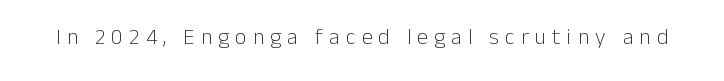
Q: Is the text bold? A: No.
Q: Is the text italic (slanted)? A: No, it is upright.
Q: Is the text underlined? A: No.
Q: Is the spacing between letters normal or unusually wide? A: Unusually wide.
